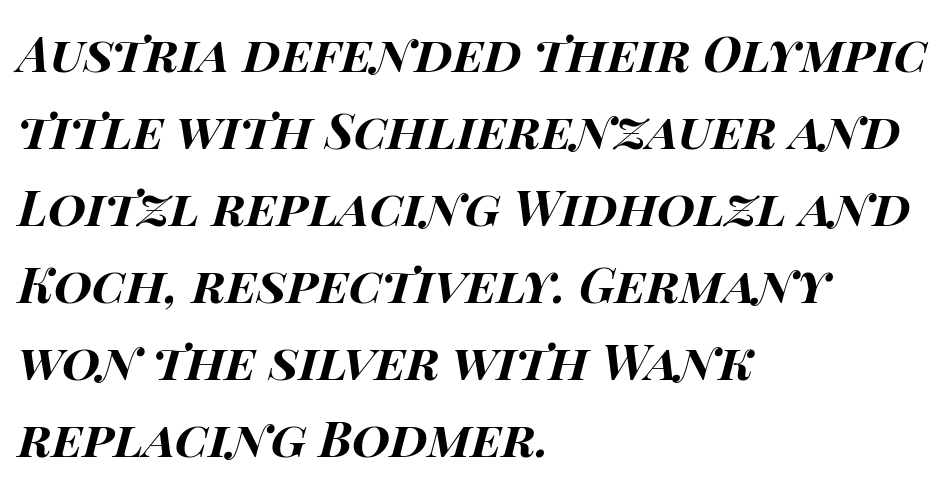
The image shows 49 px bold, wide type, italic (leaning right); set left-aligned, normal line spacing (1.57x), normal letter spacing, not underlined; high stroke contrast and a large x-height.
